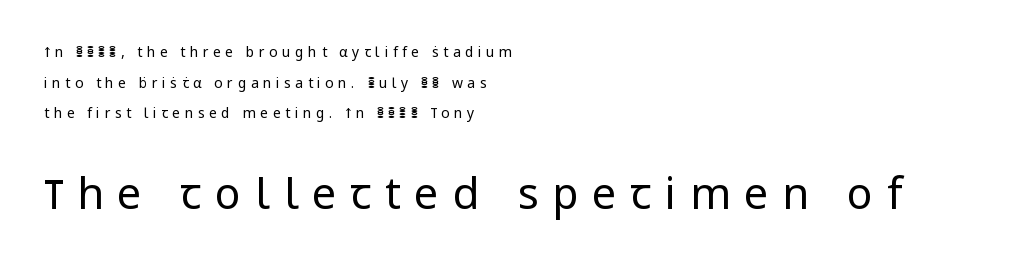
{"serif": "no", "italic": "no", "bold": "no", "weight": "regular", "width": "normal", "stroke_contrast": "low", "x_height": "medium", "monospaced": "no", "underline": "no", "align": "left", "line_spacing": "loose", "line_spacing_ratio": 2.18, "letter_spacing": "wide", "letter_spacing_em": 0.32, "larger_block": "second", "size_ratio": 3.07, "glyph_px": 43}
